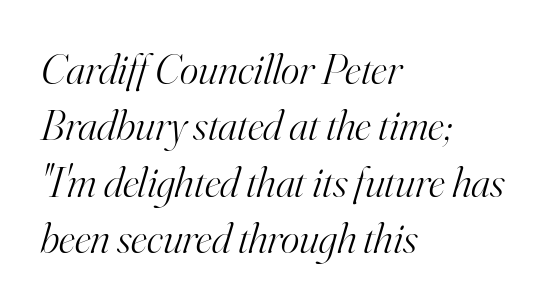
The image shows 44 px light serif type, italic (leaning right); set left-aligned, normal line spacing (1.28x), normal letter spacing, not underlined; high stroke contrast and a small x-height.
